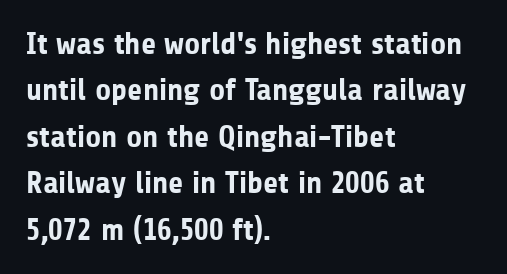
Character widths vary here, with narrow letters taking less room than wide ones. The rendering anchors every line to the left-hand side. Thick stems and heavy bowls — unmistakably bold. This is roman type, the default non-slanted kind. Unmarked baselines from the first word to the last. Regarding serifs, this sample does without them.
